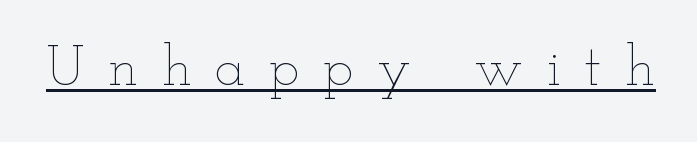
The image shows 57 px thin, wide type, upright; set unusually wide letter spacing (+0.41 em), underlined; low stroke contrast and a small x-height.
